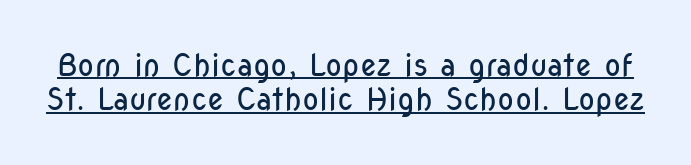
The image shows 31 px regular-weight, condensed sans-serif type, upright; set tight line spacing (1.11x), normal letter spacing, underlined; low stroke contrast and a medium x-height.
